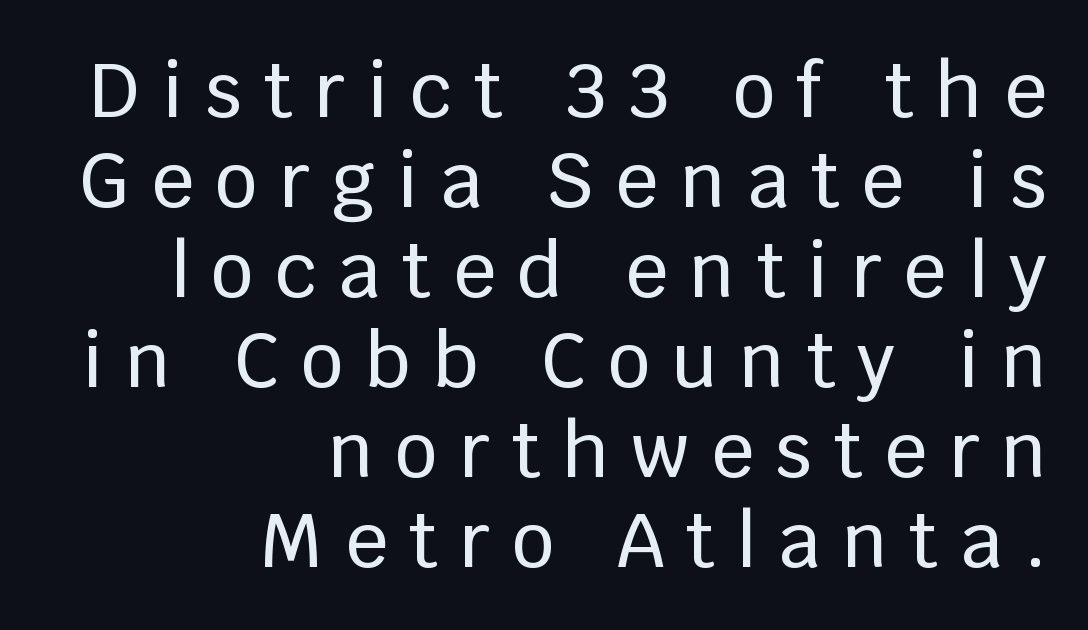
Q: Is the text italic (slanted)? A: No, it is upright.
Q: Is the typeface a serif or a sans-serif typeface? A: Sans-serif.
Q: Is the text underlined? A: No.
Q: How is the paragraph aligned? A: Right-aligned.
Q: Is the spacing between letters normal or unusually wide? A: Unusually wide.
Q: Width (condensed, normal, or wide)? A: Normal.
Q: Stroke contrast? A: Low.
Q: x-height? A: Large.
Q: Monospaced? A: No.
